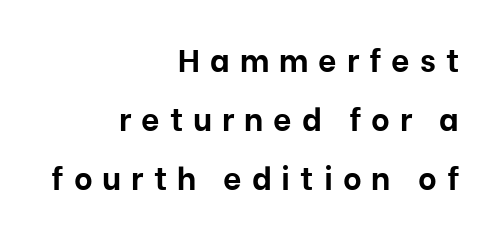
The image shows 32 px bold sans-serif type, upright; set right-aligned, line spacing 1.85x, unusually wide letter spacing (+0.31 em), not underlined; low stroke contrast and a medium x-height.
